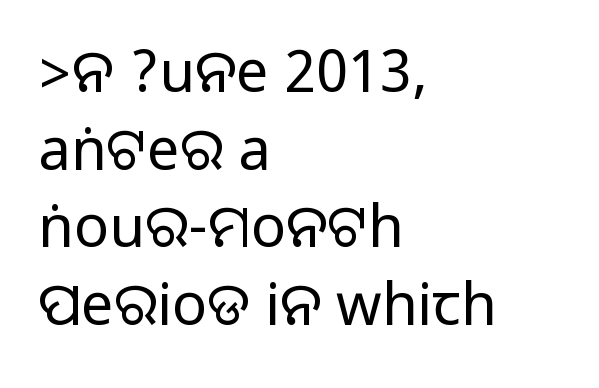
Q: Is the text italic (slanted)? A: No, it is upright.
Q: Is the typeface a serif or a sans-serif typeface? A: Sans-serif.
Q: Is the text underlined? A: No.
Q: How is the paragraph aligned? A: Left-aligned.
Q: Is the spacing between letters normal or unusually wide? A: Normal.
Q: Is the spacing between lines tight, normal or loose? A: Normal.
Q: Width (condensed, normal, or wide)? A: Normal.
Q: Stroke contrast? A: Medium.
Q: Monospaced? A: No.
